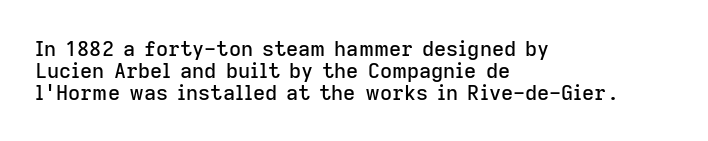
{"italic": "no", "underline": "no", "align": "left", "line_spacing": "tight", "line_spacing_ratio": 1.04, "letter_spacing": "normal", "letter_spacing_em": 0.0, "glyph_px": 21}
